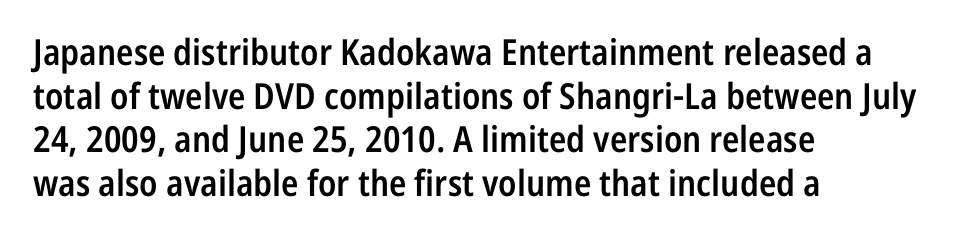
Q: Is the text bold? A: Semi-bold.
Q: Is the text italic (slanted)? A: No, it is upright.
Q: Is the typeface a serif or a sans-serif typeface? A: Sans-serif.
Q: Is the text underlined? A: No.
Q: How is the paragraph aligned? A: Left-aligned.
Q: Is the spacing between letters normal or unusually wide? A: Normal.
Q: Width (condensed, normal, or wide)? A: Condensed.
Q: Stroke contrast? A: Low.
Q: x-height? A: Medium.
Q: Monospaced? A: No.
